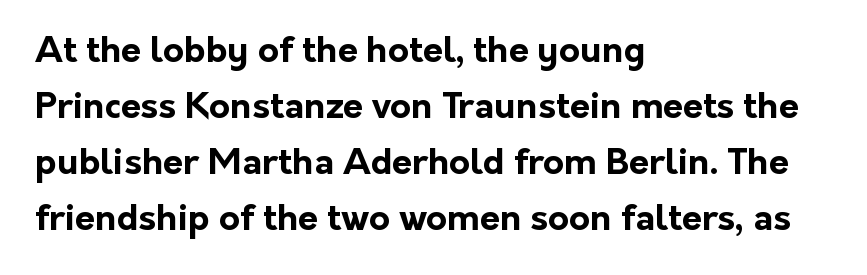
Q: Is the text bold? A: Yes.
Q: Is the text italic (slanted)? A: No, it is upright.
Q: Is the typeface a serif or a sans-serif typeface? A: Sans-serif.
Q: Is the text underlined? A: No.
Q: How is the paragraph aligned? A: Left-aligned.
Q: Is the spacing between letters normal or unusually wide? A: Normal.
Q: Is the spacing between lines tight, normal or loose? A: Normal.
Q: Width (condensed, normal, or wide)? A: Normal.
Q: Stroke contrast? A: Low.
Q: x-height? A: Medium.
Q: Monospaced? A: No.
